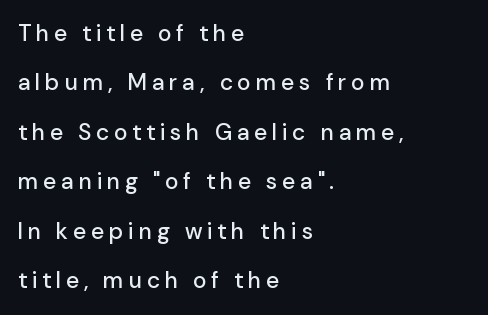
A typesetter would call this heavily tracked-out type. The words here are not underlined. Every row of glyphs begins at an identical x-position on the left. Posture: straight, roman, zero tilt. Line spacing here is loose.
